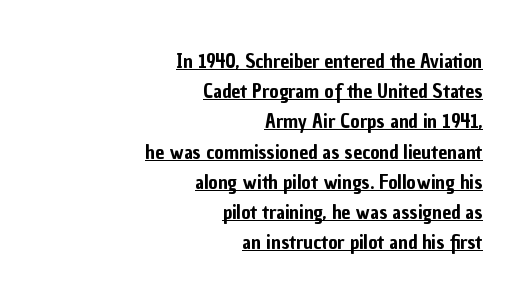
Reading down the block, your eye finds every line finishing at a fixed right position. Standard letterfit; no display-style spreading of the glyphs. These characters rest on top of a visible drawn line. The letters stand straight up with perfectly vertical stems. If you measured baseline to baseline, you'd find a middling distance.
